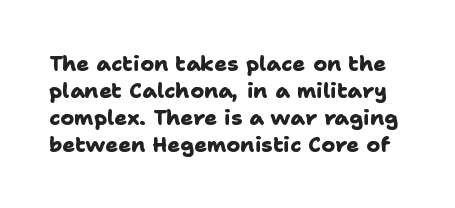
Inter-character spacing is left at the font's built-in metrics. The passage shown is emphatically bold. This sample keeps an unexceptional amount of space between lines. Lines of text with bare space underneath.
